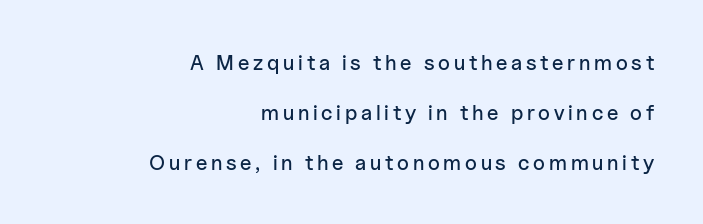
A bare baseline throughout the passage. Posture: straight, roman, zero tilt. All the whitespace from short lines collects on the left. What's the leading like? Stretched, with rows far apart.
